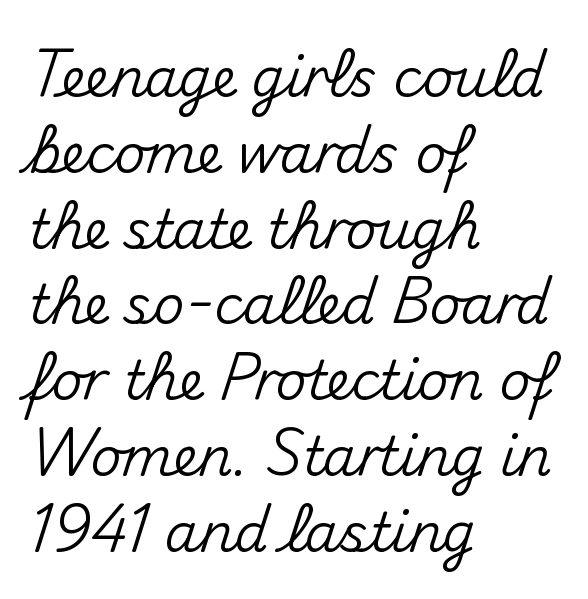
Vertically, the passage feels balanced, rows spaced as you'd expect. This rendering features lettering with no underline. Think of a printed novel: that variable character pitch is what you see here. The letters carry no serifs — their stems end cleanly without finishing strokes.
